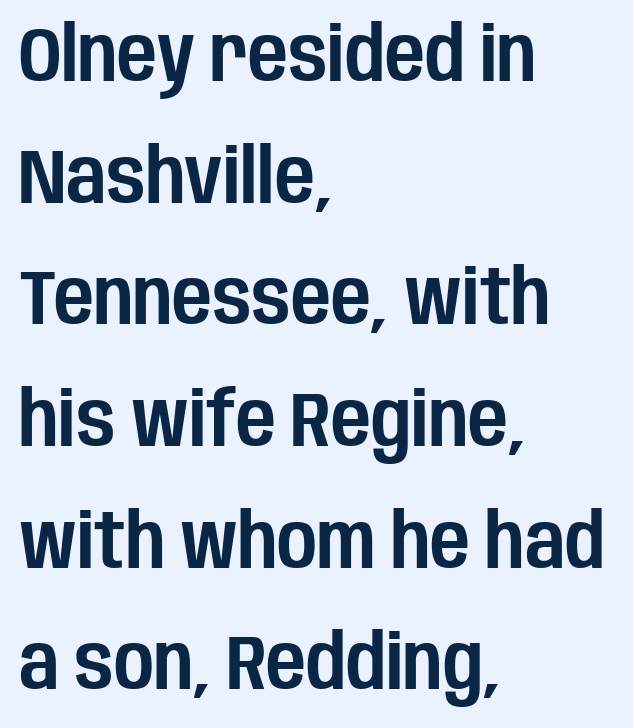
The image shows 77 px condensed sans-serif type, upright; set left-aligned, normal line spacing (1.58x), normal letter spacing, not underlined; low stroke contrast and a large x-height.
